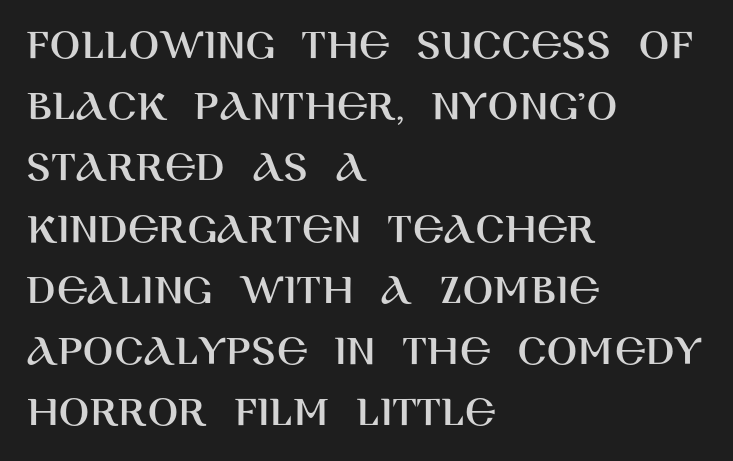
The rendering uses natural spacing where letterforms have individual widths. Rows of type keep a routine distance in the vertical direction. Spacing between characters is what you'd get straight out of the box. A sans-serif font was chosen for this passage.
